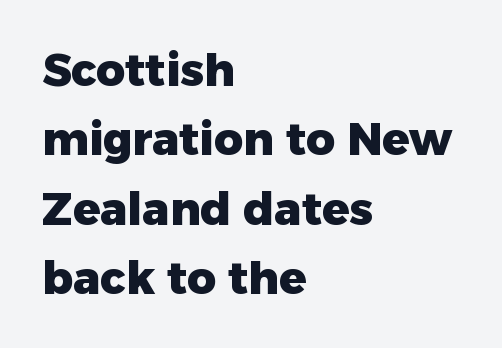
Note: no serifs on the glyphs. The gaps between neighbouring characters are ordinary and unremarkable. Do the characters align in a grid? No, the font is proportional. Alignment: flush left. How would I describe the line gaps? Plain and ordinary. The space beneath each line is pristine and unruled.
